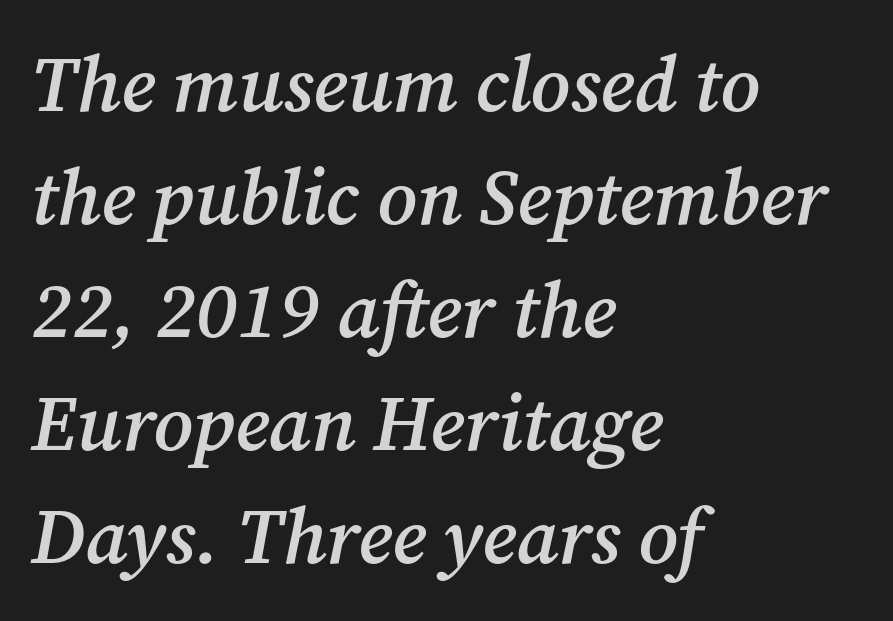
Q: Is the text bold? A: Semi-bold.
Q: Is the text italic (slanted)? A: Yes, it leans right by about 12 degrees.
Q: Is the typeface a serif or a sans-serif typeface? A: Serif.
Q: Is the text underlined? A: No.
Q: How is the paragraph aligned? A: Left-aligned.
Q: Is the spacing between letters normal or unusually wide? A: Normal.
Q: Is the spacing between lines tight, normal or loose? A: Normal.
Q: Width (condensed, normal, or wide)? A: Normal.
Q: Stroke contrast? A: Medium.
Q: x-height? A: Medium.
Q: Monospaced? A: No.
